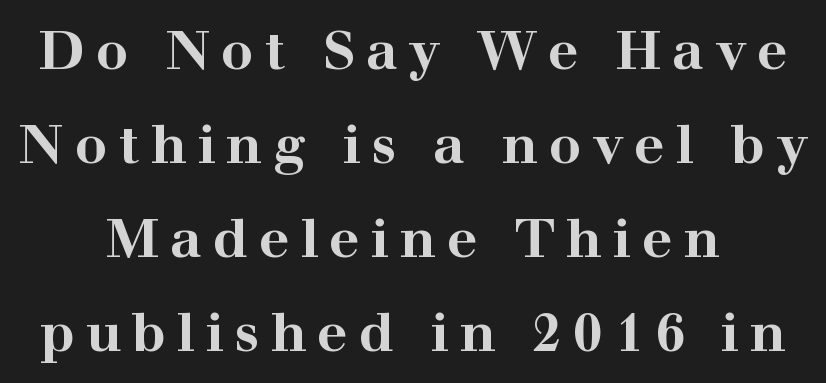
{"serif": "yes", "italic": "no", "bold": "yes", "weight": "bold", "width": "wide", "stroke_contrast": "high", "x_height": "medium", "monospaced": "no", "underline": "no", "align": "center", "line_spacing_ratio": 1.74, "letter_spacing": "wide", "letter_spacing_em": 0.2, "glyph_px": 54}
